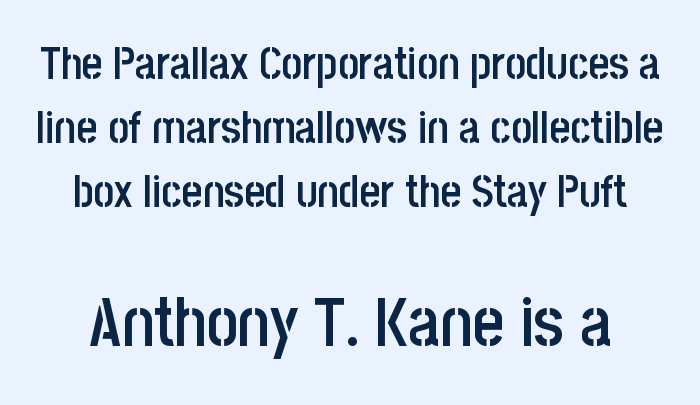
The image shows 68 px semibold, condensed sans-serif type, upright; set normal line spacing (1.42x), normal letter spacing, not underlined; the second (bottom) block is 1.51x larger; low stroke contrast and a large x-height.
